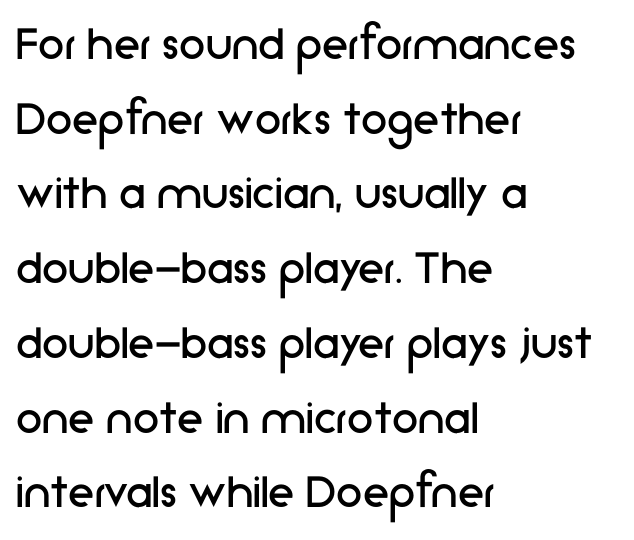
The image shows 53 px regular-weight sans-serif type, upright; set left-aligned, normal line spacing (1.41x), normal letter spacing, not underlined; low stroke contrast and a medium x-height.
